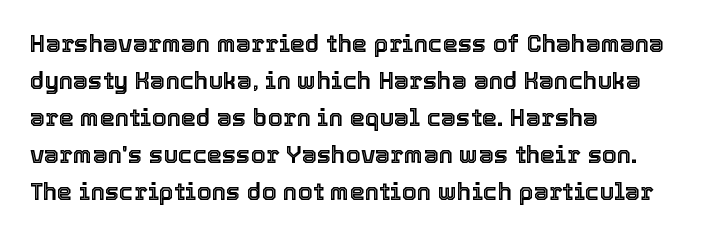
This is roman type, the default non-slanted kind. The lines in this sample share a left origin and differ only in where they stop. Glance below the letters and you will spot only blank space. The line-height multiplier appears to be the usual default. No extra tracking has been applied to these lines.
